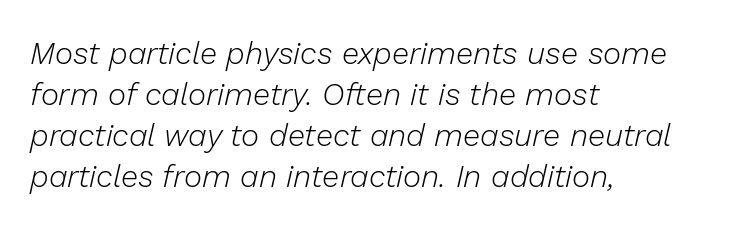
Q: Is the text bold? A: No.
Q: Is the text italic (slanted)? A: Yes, it leans right by about 13 degrees.
Q: Is the text underlined? A: No.
Q: How is the paragraph aligned? A: Left-aligned.
Q: Is the spacing between letters normal or unusually wide? A: Normal.
Q: Is the spacing between lines tight, normal or loose? A: Normal.
Q: Width (condensed, normal, or wide)? A: Normal.
Q: Stroke contrast? A: Low.
Q: x-height? A: Medium.
Q: Monospaced? A: No.
